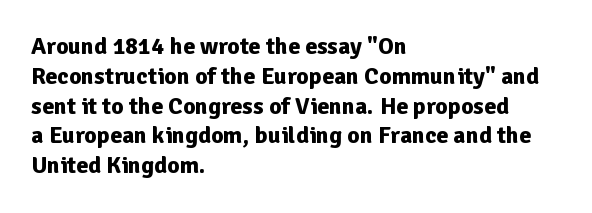
The image shows 24 px bold type, upright; set left-aligned, line spacing 1.24x, normal letter spacing, not underlined.
